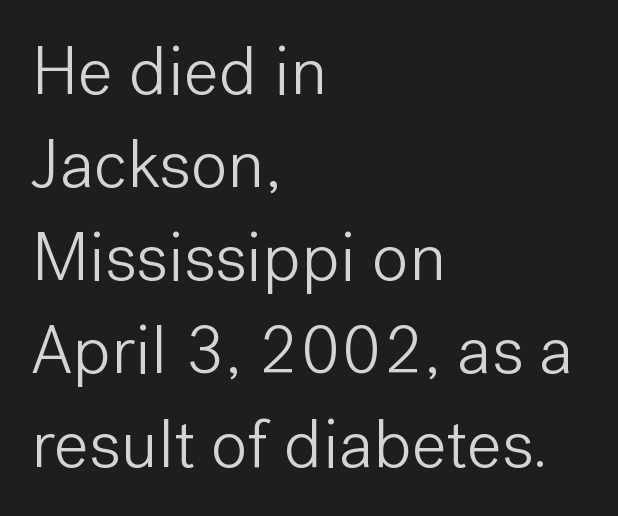
The image shows 69 px light sans-serif type, upright; set left-aligned, normal line spacing (1.35x), normal letter spacing, not underlined; low stroke contrast and a medium x-height.
